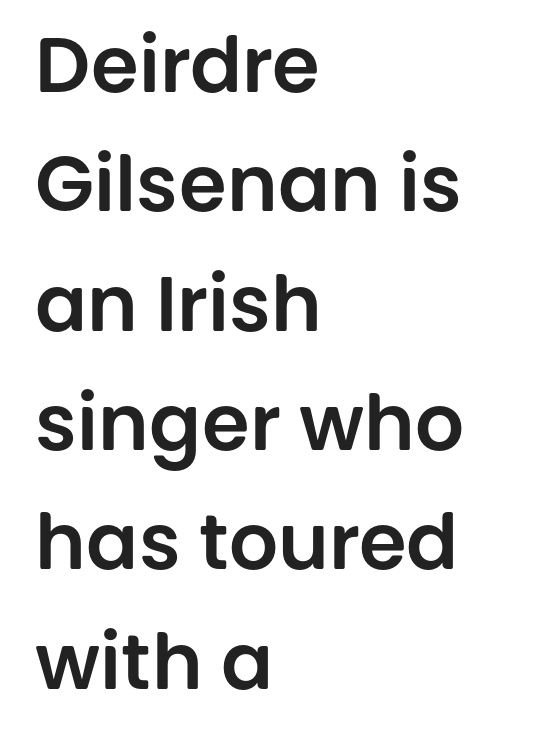
Q: Is the text italic (slanted)? A: No, it is upright.
Q: Is the typeface a serif or a sans-serif typeface? A: Sans-serif.
Q: Is the text underlined? A: No.
Q: How is the paragraph aligned? A: Left-aligned.
Q: Is the spacing between letters normal or unusually wide? A: Normal.
Q: Is the spacing between lines tight, normal or loose? A: Normal.
Q: Width (condensed, normal, or wide)? A: Normal.
Q: Stroke contrast? A: Low.
Q: x-height? A: Large.
Q: Monospaced? A: No.
